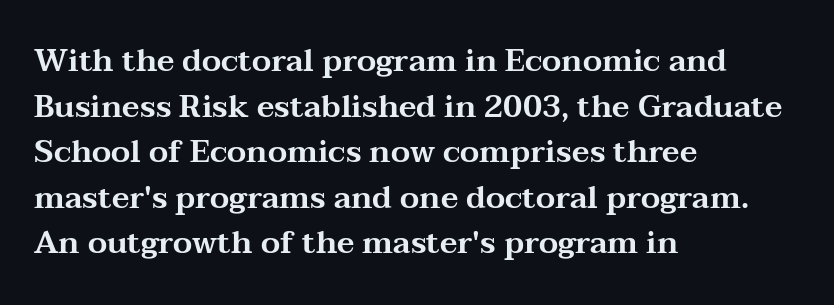
Rows of type keep a routine distance in the vertical direction. Glyph-to-glyph distance matches everyday printed text. The typeface chosen for these lines features serifs. The compositor pushed each line to the left boundary.
